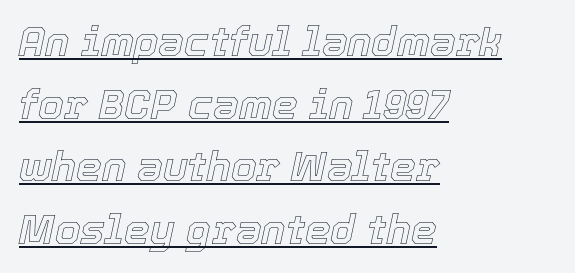
{"italic": "yes", "lean": "right", "slant_degrees": 12, "width": "normal", "x_height": "medium", "monospaced": "no", "underline": "yes", "align": "left", "line_spacing": "normal", "line_spacing_ratio": 1.53, "letter_spacing": "normal", "letter_spacing_em": 0.0, "glyph_px": 41}
